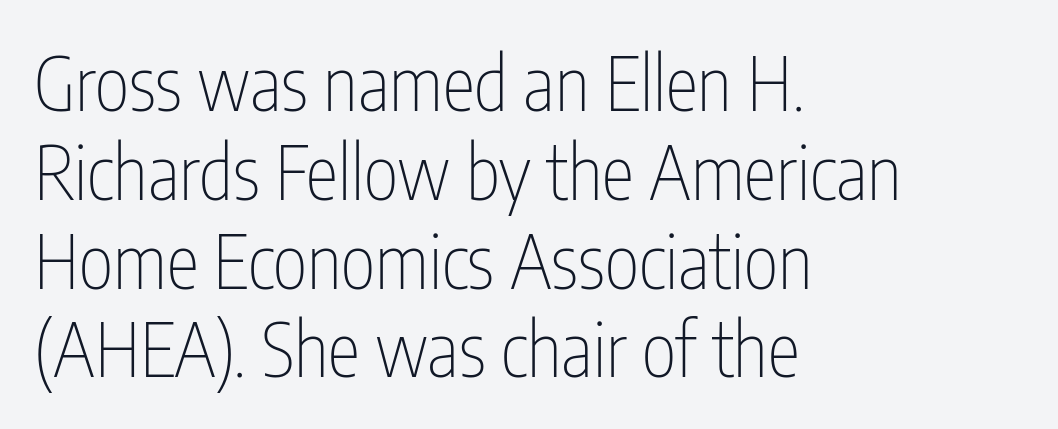
The image shows 74 px thin, condensed sans-serif type, upright; set left-aligned, line spacing 1.2x, normal letter spacing, not underlined; low stroke contrast and a medium x-height.
